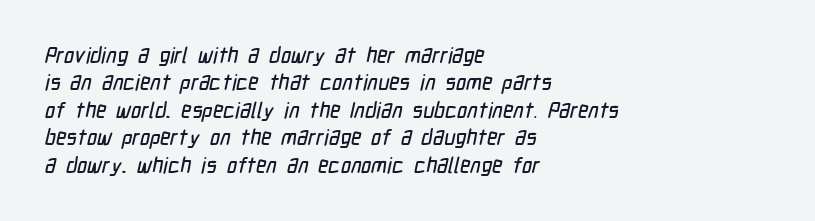
Observe the ordinary spacing: letters are neighbours, not strangers. The lines in this sample share a left origin and differ only in where they stop. Unmarked baselines from the first word to the last. These lines sit exactly where default settings would place them.
